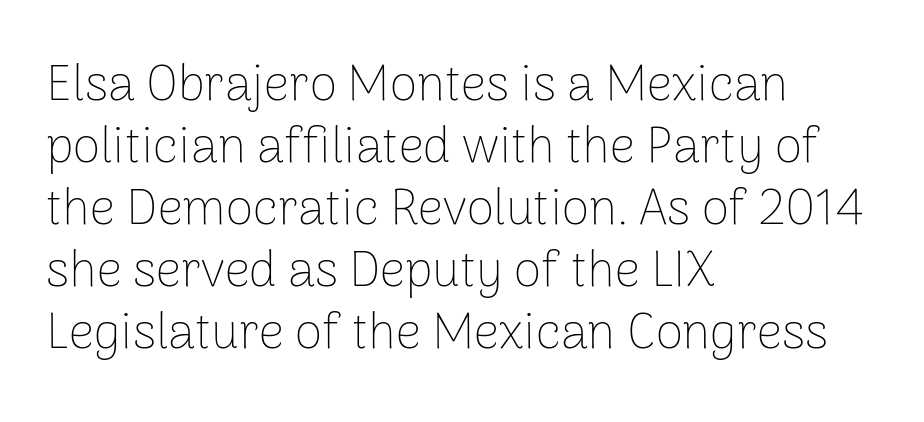
The image shows 50 px thin sans-serif type, upright; set left-aligned, line spacing 1.24x, normal letter spacing, not underlined; low stroke contrast and a medium x-height.
